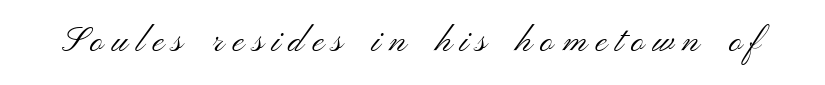
The image shows 35 px light, wide sans-serif type; set unusually wide letter spacing (+0.25 em), not underlined; medium stroke contrast and a small x-height.
